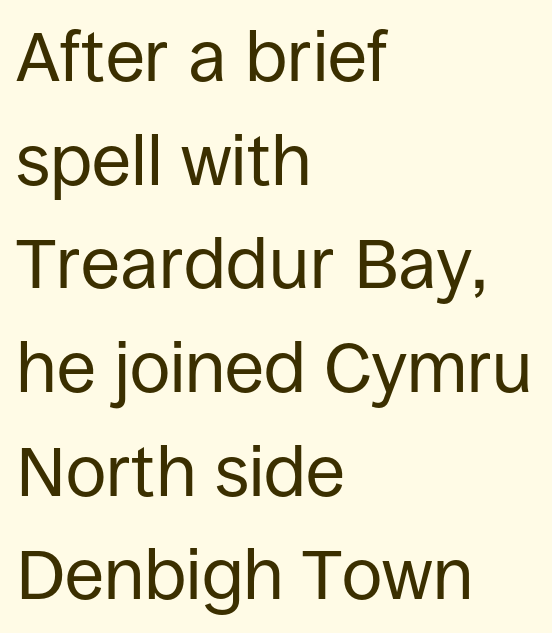
Unlike italic type, these characters show no tilt at all. The letterforms sit at book weight or below. Each letter keeps its own natural width here, so spacing adapts to shape. Which margin do the lines hug? The left one — the right edge is uneven. Has an underline been added? It has not. The rendering keeps characters at their native spacing.
